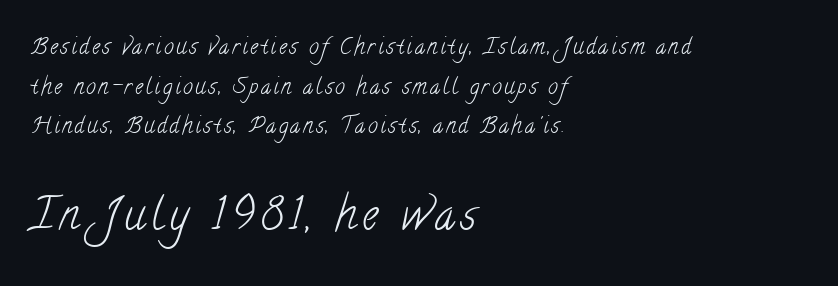
Q: Is the text bold? A: No.
Q: Is the text underlined? A: No.
Q: How is the paragraph aligned? A: Left-aligned.
Q: Which block of text is set in a larger size, the first (top) or the second (bottom)? A: The second (bottom) one.
Q: Width (condensed, normal, or wide)? A: Condensed.
Q: Stroke contrast? A: Low.
Q: x-height? A: Small.
Q: Monospaced? A: No.
